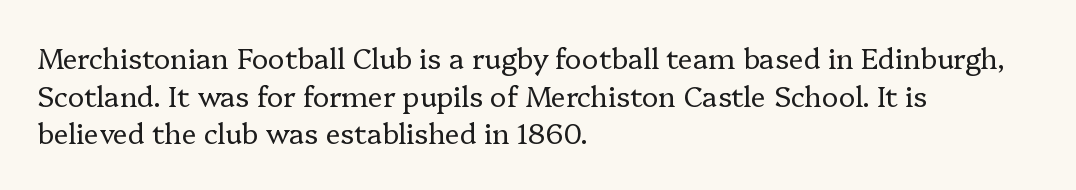
{"serif": "yes", "italic": "no", "bold": "no", "weight": "regular", "width": "normal", "stroke_contrast": "low", "x_height": "medium", "monospaced": "no", "underline": "no", "align": "left", "line_spacing": "normal", "line_spacing_ratio": 1.34, "letter_spacing": "normal", "letter_spacing_em": 0.0, "glyph_px": 28}
